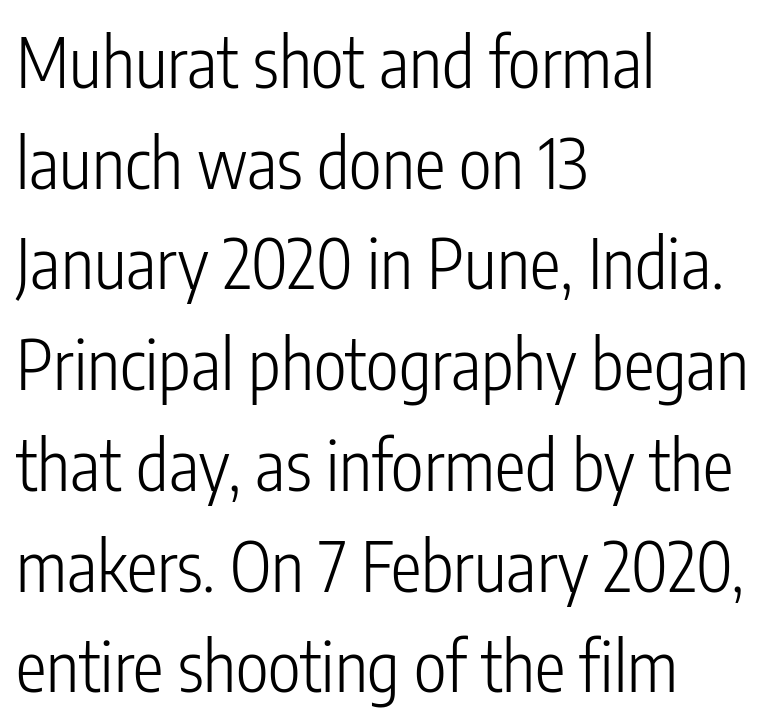
Q: Is the text bold? A: No.
Q: Is the text italic (slanted)? A: No, it is upright.
Q: Is the typeface a serif or a sans-serif typeface? A: Sans-serif.
Q: Is the text underlined? A: No.
Q: How is the paragraph aligned? A: Left-aligned.
Q: Is the spacing between letters normal or unusually wide? A: Normal.
Q: Is the spacing between lines tight, normal or loose? A: Normal.
Q: Width (condensed, normal, or wide)? A: Condensed.
Q: Stroke contrast? A: Low.
Q: x-height? A: Medium.
Q: Monospaced? A: No.
